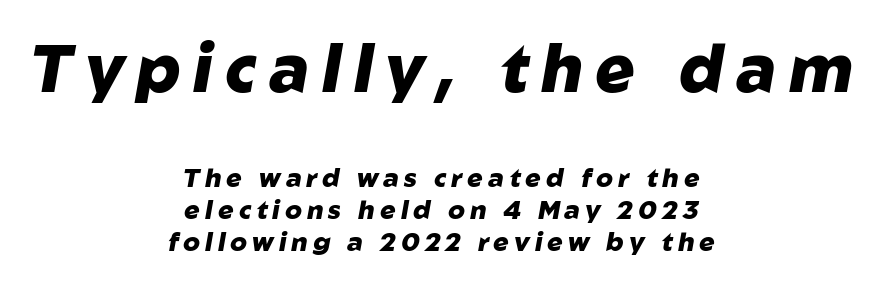
Is this a fixed-width face? No — the glyphs have proportional, varying widths. A bare baseline throughout the passage. What weight is shown? A full bold with thick strokes. Of the two passages, the one on top uses the larger point size. Would a proofreader flag this as italicized? Yes.
